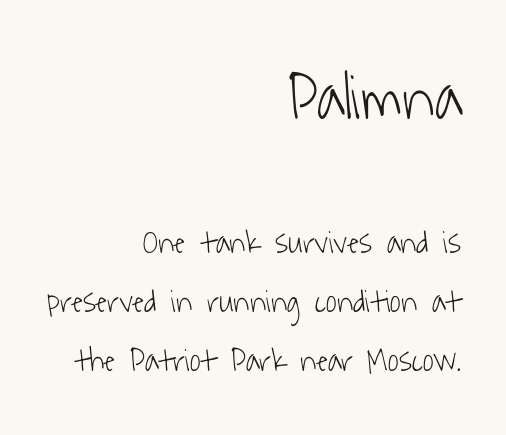
The image shows 66 px light, condensed sans-serif type; set right-aligned, line spacing 1.79x, normal letter spacing, not underlined; the first (top) block is 2.0x larger; low stroke contrast and a medium x-height.
